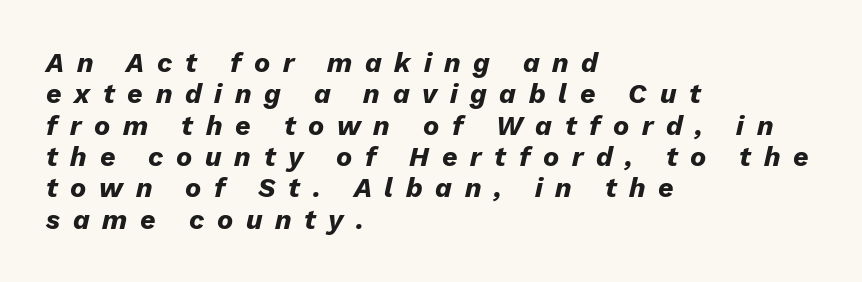
Words float on clear page, feet unadorned. I'd describe the lettering as bold — thick and assertive. The rendering anchors every line to the left-hand side. Observe the wide spacing: letters keep a clear distance from each other.
